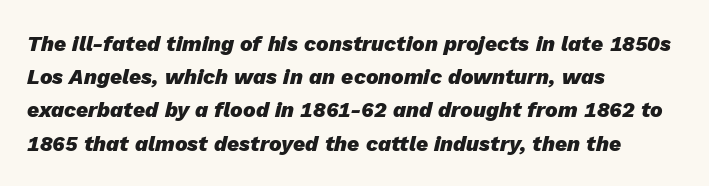
Q: Is the text bold? A: Yes.
Q: Is the text italic (slanted)? A: Yes, it leans right by about 13 degrees.
Q: Is the text underlined? A: No.
Q: How is the paragraph aligned? A: Left-aligned.
Q: Is the spacing between letters normal or unusually wide? A: Normal.
Q: Is the spacing between lines tight, normal or loose? A: Normal.
